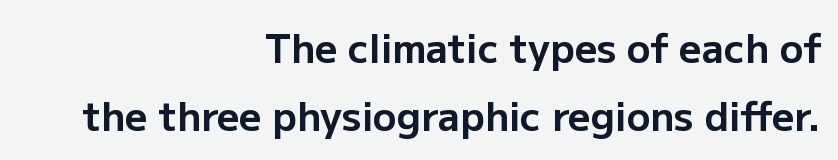
{"serif": "no", "italic": "no", "bold": "yes", "weight": "bold", "width": "normal", "stroke_contrast": "low", "x_height": "medium", "monospaced": "no", "underline": "no", "align": "right", "line_spacing_ratio": 1.74, "letter_spacing": "normal", "letter_spacing_em": 0.0, "glyph_px": 39}
